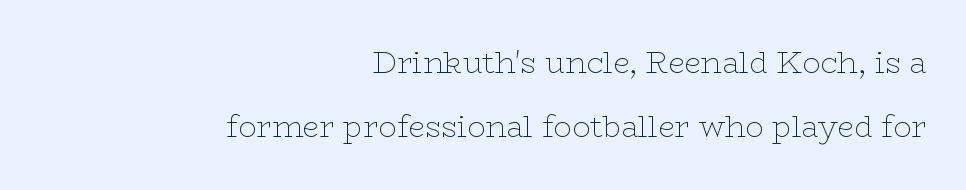
The image shows 30 px thin, wide serif type, upright; set right-aligned, loose line spacing (2.15x), normal letter spacing, not underlined; low stroke contrast and a medium x-height.
